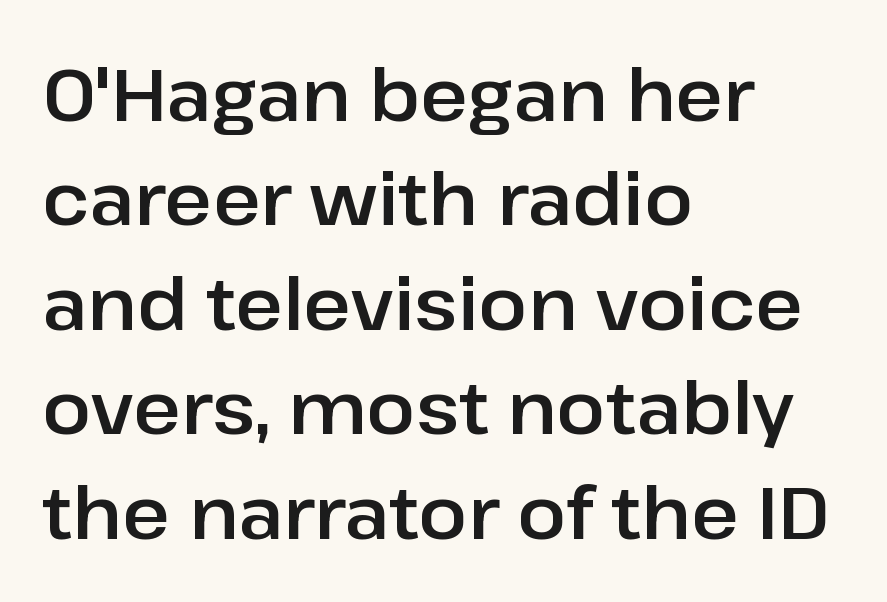
The image shows 73 px sans-serif type, upright; set left-aligned, normal line spacing (1.43x), normal letter spacing, not underlined; low stroke contrast and a medium x-height.
